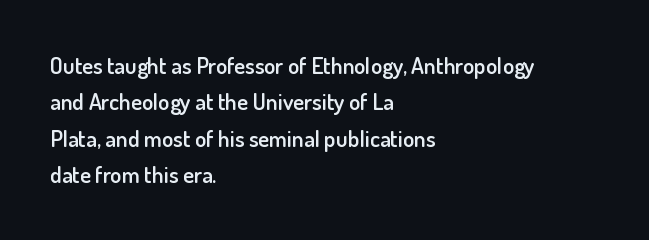
The image shows 23 px text type, upright; set left-aligned, normal line spacing (1.58x), normal letter spacing, not underlined.
